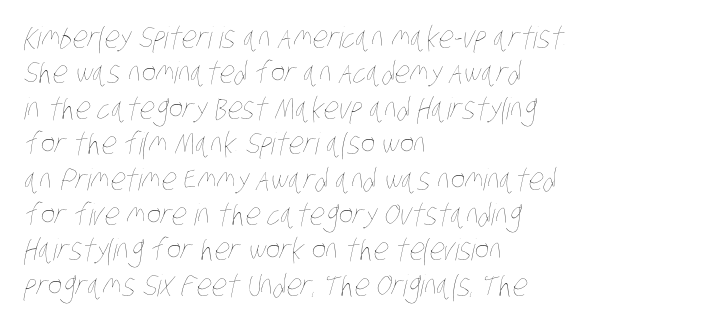
Q: Is the text bold? A: No.
Q: Is the text underlined? A: No.
Q: How is the paragraph aligned? A: Left-aligned.
Q: Is the spacing between letters normal or unusually wide? A: Normal.
Q: Width (condensed, normal, or wide)? A: Condensed.
Q: Stroke contrast? A: Low.
Q: x-height? A: Large.
Q: Monospaced? A: No.
